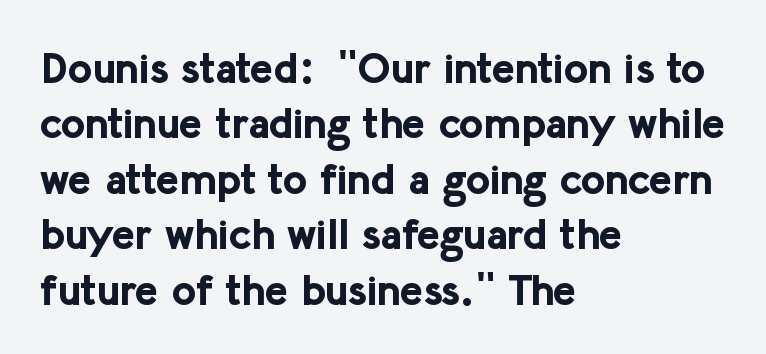
The image shows 43 px bold sans-serif type, upright; set left-aligned, normal line spacing (1.29x), normal letter spacing, not underlined; low stroke contrast and a medium x-height.
